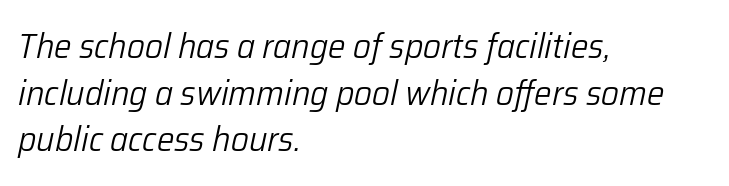
The image shows 35 px light type, italic (leaning right); set left-aligned, normal line spacing (1.33x), normal letter spacing, not underlined; low stroke contrast and a medium x-height.
